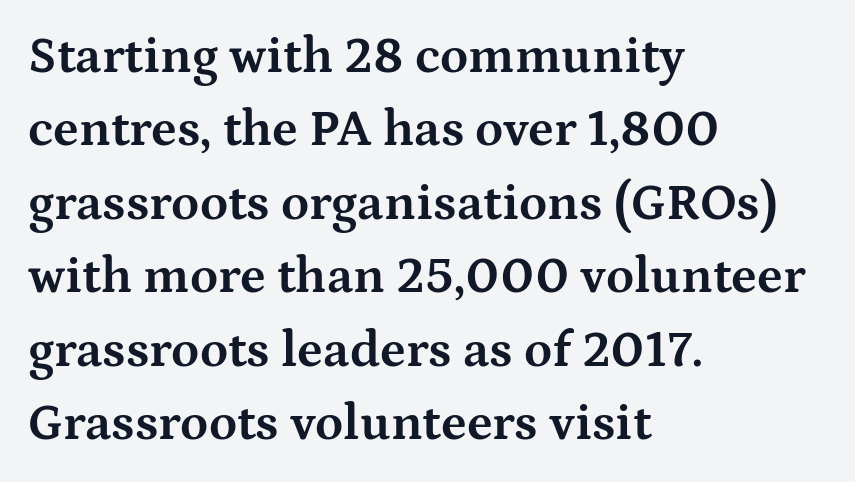
Q: Is the text bold? A: Yes.
Q: Is the text italic (slanted)? A: No, it is upright.
Q: Is the typeface a serif or a sans-serif typeface? A: Serif.
Q: Is the text underlined? A: No.
Q: How is the paragraph aligned? A: Left-aligned.
Q: Is the spacing between letters normal or unusually wide? A: Normal.
Q: Is the spacing between lines tight, normal or loose? A: Normal.
Q: Width (condensed, normal, or wide)? A: Wide.
Q: Stroke contrast? A: Medium.
Q: x-height? A: Medium.
Q: Monospaced? A: No.
